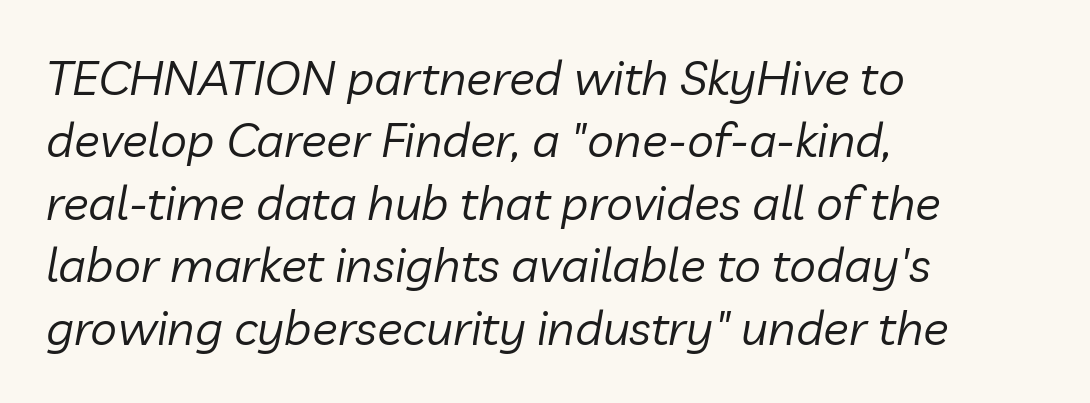
Q: Is the text bold? A: No.
Q: Is the text italic (slanted)? A: Yes, it leans right by about 10 degrees.
Q: Is the text underlined? A: No.
Q: How is the paragraph aligned? A: Left-aligned.
Q: Is the spacing between letters normal or unusually wide? A: Normal.
Q: Is the spacing between lines tight, normal or loose? A: Normal.
Q: Width (condensed, normal, or wide)? A: Normal.
Q: Stroke contrast? A: Low.
Q: x-height? A: Medium.
Q: Monospaced? A: No.
